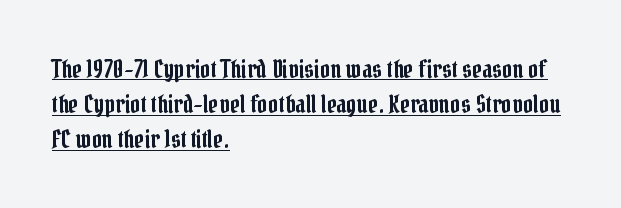
Q: Is the text italic (slanted)? A: No, it is upright.
Q: Is the text underlined? A: Yes.
Q: How is the paragraph aligned? A: Left-aligned.
Q: Is the spacing between letters normal or unusually wide? A: Normal.
Q: Is the spacing between lines tight, normal or loose? A: Normal.
